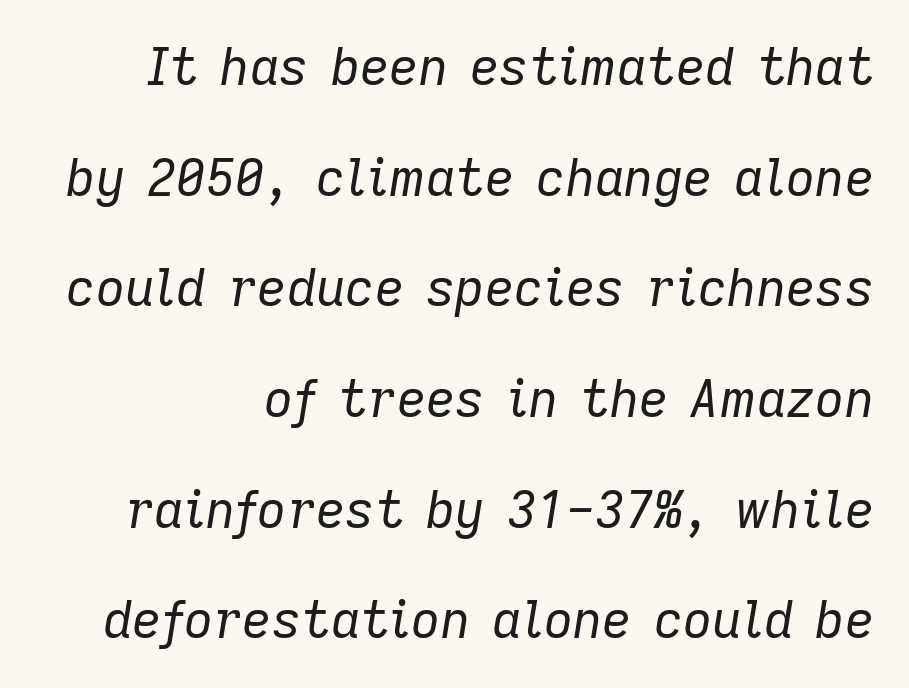
The image shows 51 px regular-weight type, italic (leaning right); set right-aligned, loose line spacing (2.17x), normal letter spacing, not underlined; low stroke contrast and a medium x-height.
